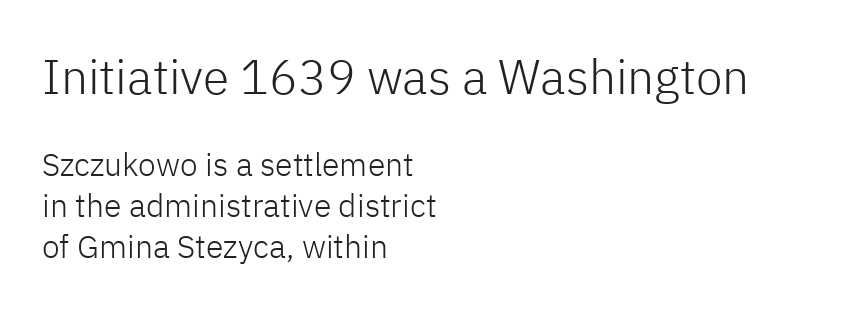
Ascenders rise straight up at ninety degrees. This sample is left-justified, so line endings fall wherever the words run out. The passage shown is not bold in any degree. The rendering shrinks the type as you move from the upper chunk to the lower. Letters rest on an invisible, unmarked baseline. These lines are composed in type without serifs.
